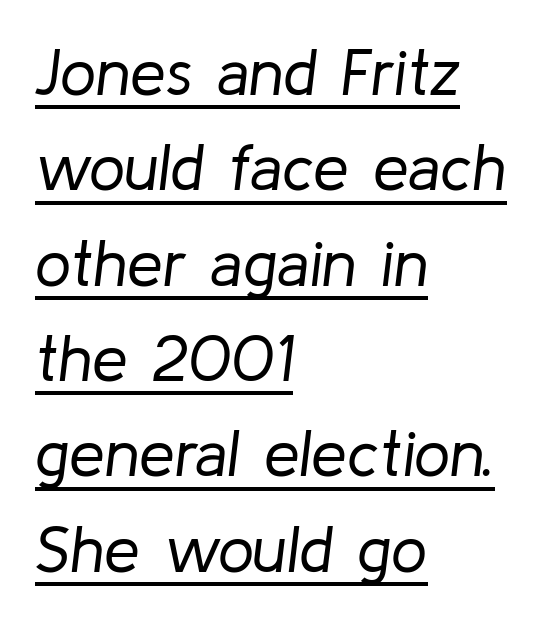
{"italic": "yes", "lean": "right", "slant_degrees": 8, "bold": "no", "weight": "regular", "width": "normal", "stroke_contrast": "low", "x_height": "medium", "monospaced": "no", "underline": "yes", "align": "left", "line_spacing": "normal", "line_spacing_ratio": 1.49, "letter_spacing": "normal", "letter_spacing_em": 0.0, "glyph_px": 64}
